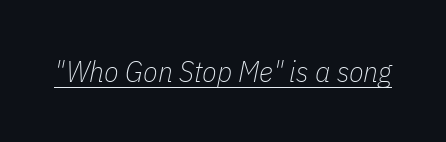
{"italic": "yes", "lean": "right", "slant_degrees": 11, "bold": "no", "weight": "thin", "width": "condensed", "stroke_contrast": "low", "x_height": "medium", "monospaced": "no", "underline": "yes", "letter_spacing": "normal", "letter_spacing_em": 0.0, "glyph_px": 30}
